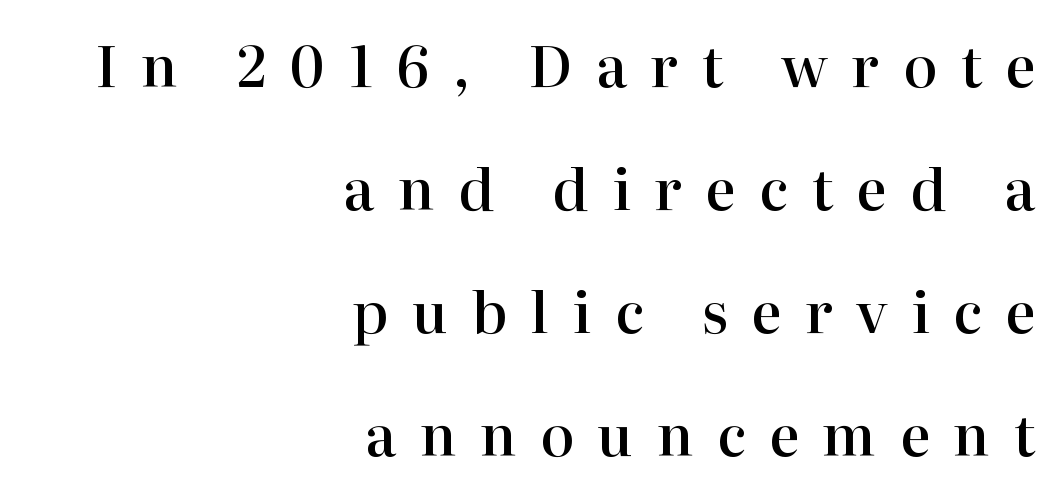
The image shows 57 px semibold serif type, upright; set right-aligned, loose line spacing (2.16x), unusually wide letter spacing (+0.41 em), not underlined; high stroke contrast and a medium x-height.
